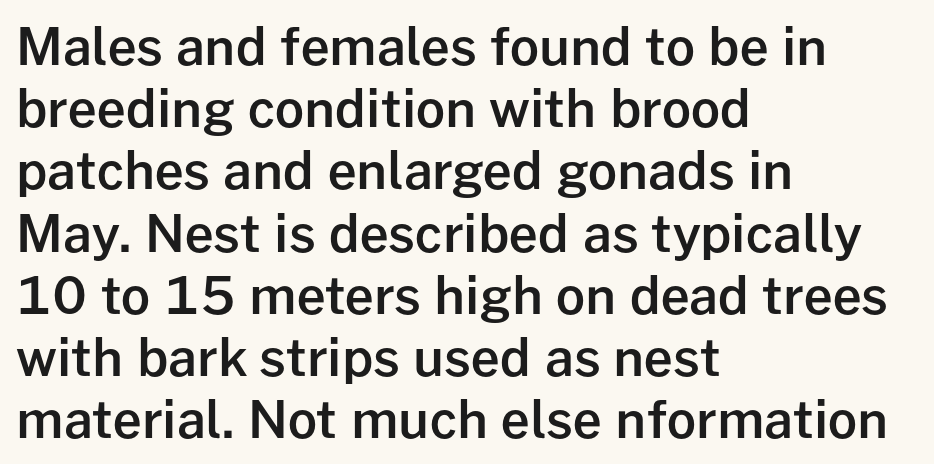
The image shows 51 px semibold sans-serif type, upright; set left-aligned, line spacing 1.22x, normal letter spacing, not underlined; low stroke contrast and a medium x-height.
